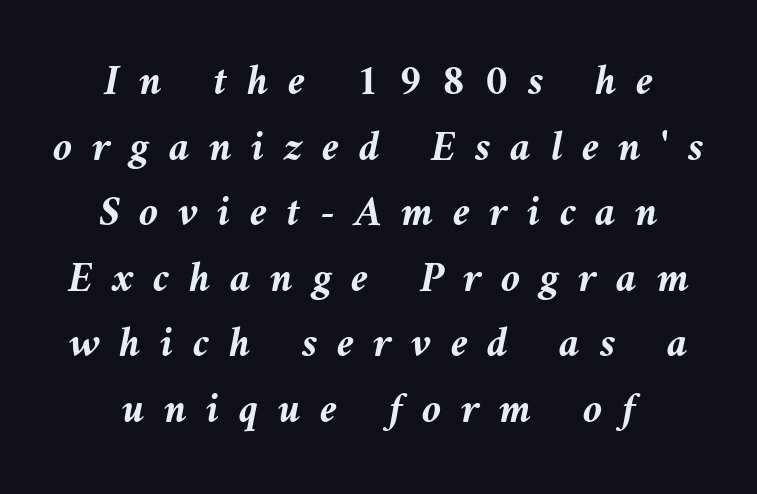
{"italic": "yes", "lean": "left", "slant_degrees": 9, "bold": "yes", "weight": "semibold", "width": "normal", "stroke_contrast": "medium", "x_height": "medium", "monospaced": "no", "underline": "no", "align": "center", "line_spacing": "normal", "line_spacing_ratio": 1.49, "letter_spacing": "wide", "letter_spacing_em": 0.44, "glyph_px": 44}
